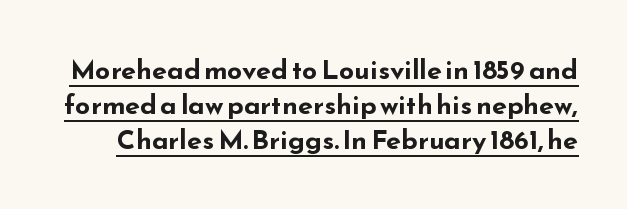
The image shows 27 px bold type, upright; set normal line spacing (1.29x), normal letter spacing, underlined.
